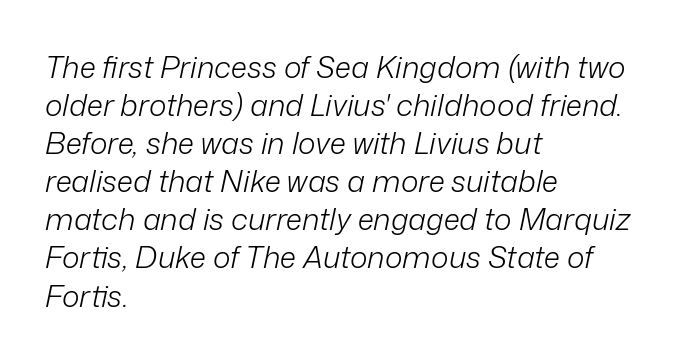
Q: Is the text bold? A: No.
Q: Is the text italic (slanted)? A: Yes, it leans right by about 12 degrees.
Q: Is the text underlined? A: No.
Q: How is the paragraph aligned? A: Left-aligned.
Q: Is the spacing between letters normal or unusually wide? A: Normal.
Q: Is the spacing between lines tight, normal or loose? A: Normal.
Q: Width (condensed, normal, or wide)? A: Normal.
Q: Stroke contrast? A: Low.
Q: x-height? A: Medium.
Q: Monospaced? A: No.
